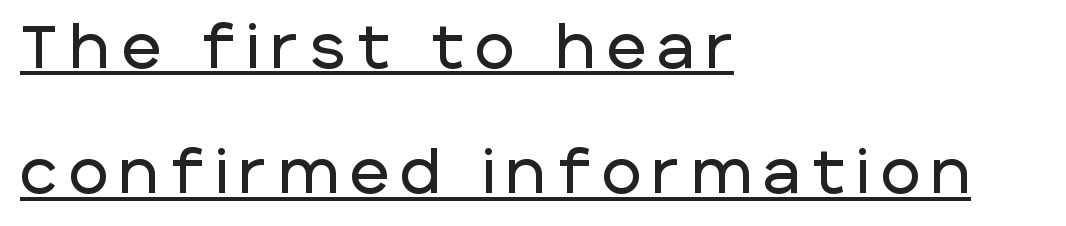
Q: Is the text italic (slanted)? A: No, it is upright.
Q: Is the typeface a serif or a sans-serif typeface? A: Sans-serif.
Q: Is the text underlined? A: Yes.
Q: How is the paragraph aligned? A: Left-aligned.
Q: Is the spacing between letters normal or unusually wide? A: Unusually wide.
Q: Is the spacing between lines tight, normal or loose? A: Loose.
Q: Width (condensed, normal, or wide)? A: Normal.
Q: Stroke contrast? A: Low.
Q: x-height? A: Large.
Q: Monospaced? A: No.
